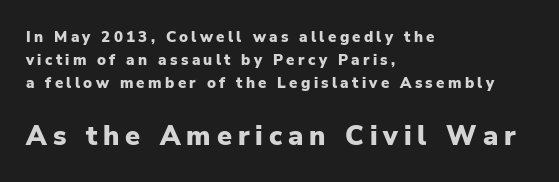
The image shows 27 px bold type, upright; set left-aligned, normal line spacing (1.55x), unusually wide letter spacing (+0.22 em), not underlined; the second (bottom) block is 1.8x larger.
